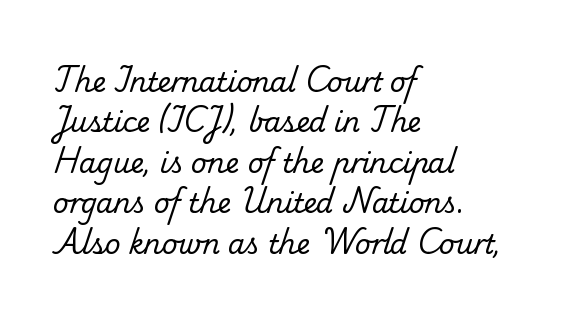
The image shows 27 px text type; set left-aligned, normal line spacing (1.5x), normal letter spacing, not underlined.
